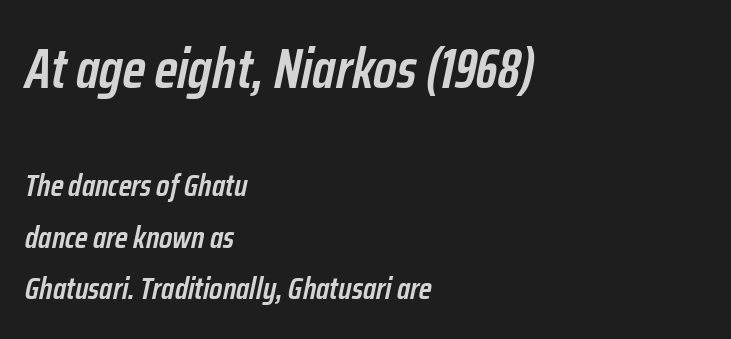
Q: Is the text bold? A: Semi-bold.
Q: Is the text italic (slanted)? A: Yes, it leans right by about 12 degrees.
Q: Is the text underlined? A: No.
Q: How is the paragraph aligned? A: Left-aligned.
Q: Is the spacing between letters normal or unusually wide? A: Normal.
Q: Is the spacing between lines tight, normal or loose? A: Normal.
Q: Which block of text is set in a larger size, the first (top) or the second (bottom)? A: The first (top) one.
Q: Width (condensed, normal, or wide)? A: Condensed.
Q: Stroke contrast? A: Low.
Q: x-height? A: Medium.
Q: Monospaced? A: No.
